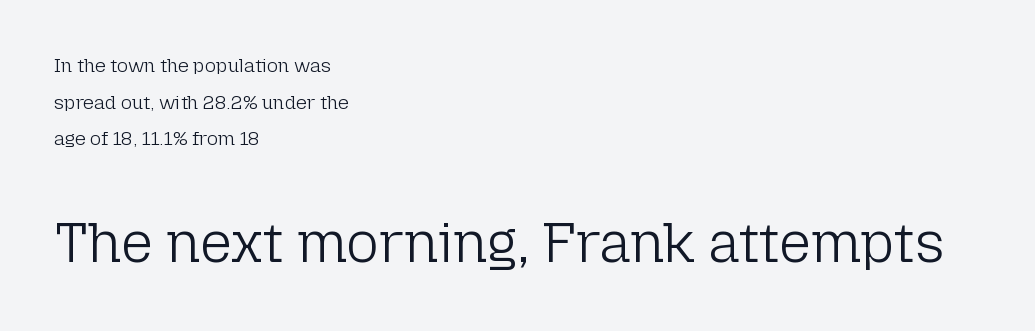
The image shows 56 px light sans-serif type, upright; set left-aligned, loose line spacing (1.93x), normal letter spacing, not underlined; the second (bottom) block is 2.95x larger; low stroke contrast and a medium x-height.
